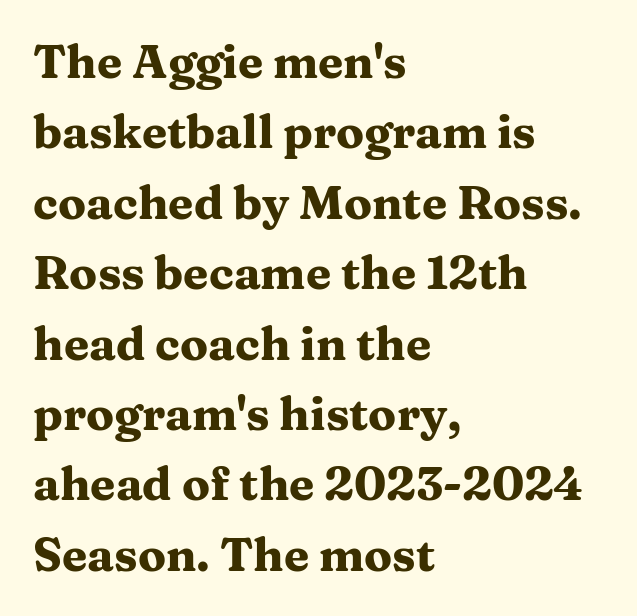
The image shows 46 px heavy, wide serif type, upright; set left-aligned, normal line spacing (1.53x), normal letter spacing, not underlined; medium stroke contrast and a medium x-height.
